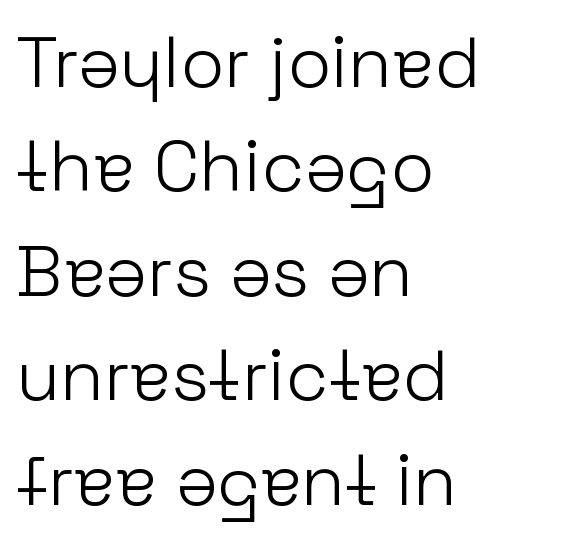
In terms of letterspacing, this is plain default setting. Is the type heavy? It reads as light-to-regular instead. In terms of letterform style, serifs are entirely absent. The typesetter chose a ragged-right arrangement here. Rendered with straight, roman letterforms.
